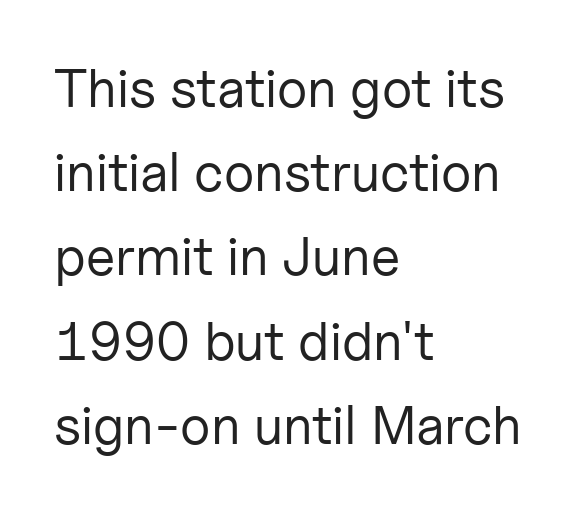
Where is the straight margin? On the left. The strip under each line holds only bare page. Each letter keeps its own natural width here, so spacing adapts to shape. Normally led — the rows are evenly, conventionally spaced.
